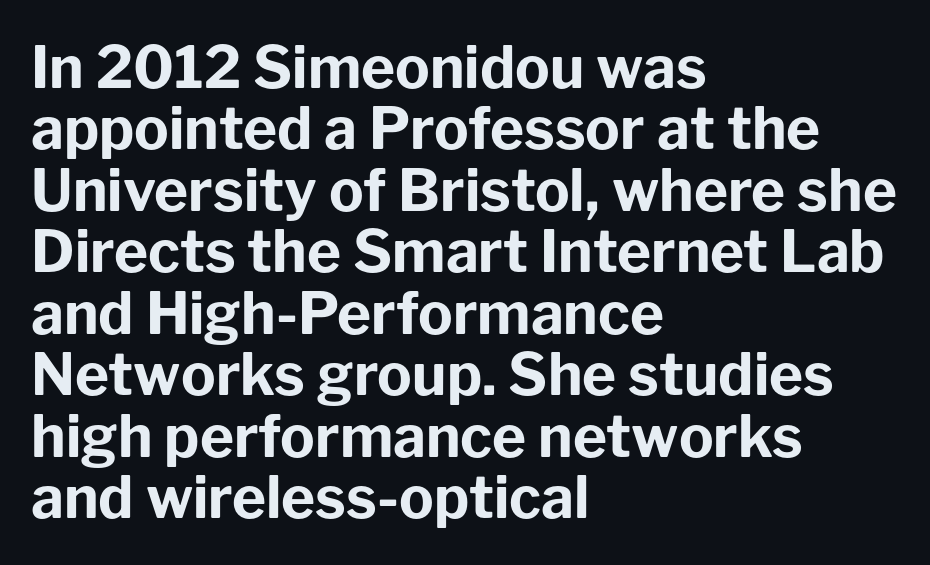
{"serif": "no", "italic": "no", "bold": "yes", "weight": "bold", "width": "normal", "stroke_contrast": "low", "x_height": "medium", "monospaced": "no", "underline": "no", "align": "left", "line_spacing": "tight", "line_spacing_ratio": 1.06, "letter_spacing": "normal", "letter_spacing_em": 0.0, "glyph_px": 58}
